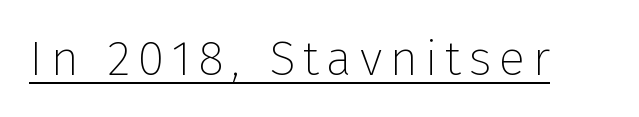
A sans-serif font was chosen for this passage. Compared with a typical body face, this is equally light or lighter still. Compared with undecorated copy, this sample adds a rule below the words. Every character sits straight up, as roman type does. Varying glyph widths throughout — classic text-font behaviour.
